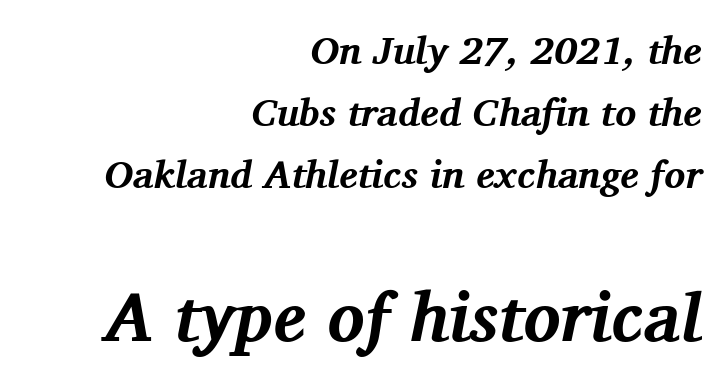
{"serif": "yes", "italic": "yes", "lean": "right", "slant_degrees": 11, "bold": "yes", "weight": "bold", "width": "normal", "stroke_contrast": "medium", "x_height": "medium", "monospaced": "no", "underline": "no", "align": "right", "line_spacing": "normal", "line_spacing_ratio": 1.59, "letter_spacing": "normal", "letter_spacing_em": 0.0, "larger_block": "second", "size_ratio": 1.77, "glyph_px": 69}
